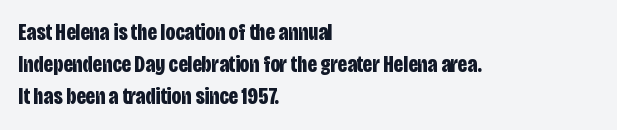
The image shows 23 px bold type, upright; set left-aligned, normal line spacing (1.4x), normal letter spacing, not underlined.
